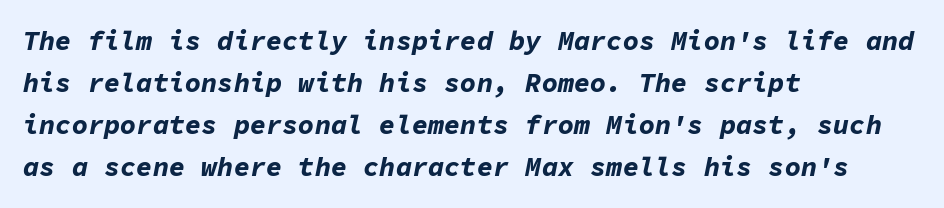
{"italic": "yes", "lean": "right", "slant_degrees": 11, "bold": "yes", "underline": "no", "align": "left", "line_spacing": "normal", "line_spacing_ratio": 1.56, "letter_spacing": "normal", "letter_spacing_em": 0.0, "glyph_px": 27}
